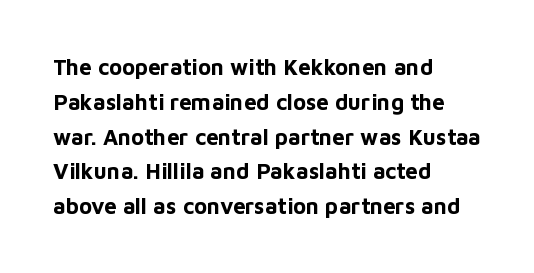
{"italic": "no", "bold": "yes", "underline": "no", "align": "left", "line_spacing": "normal", "line_spacing_ratio": 1.58, "letter_spacing": "normal", "letter_spacing_em": 0.0, "glyph_px": 22}
